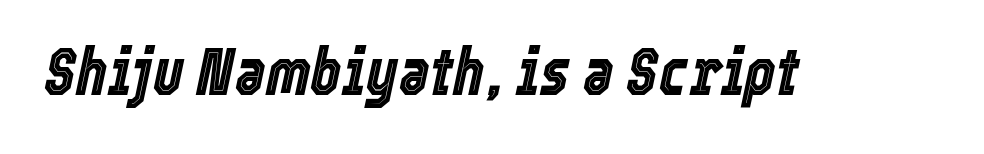
The image shows 66 px condensed type, italic (leaning right); set normal letter spacing, not underlined; a medium x-height.
